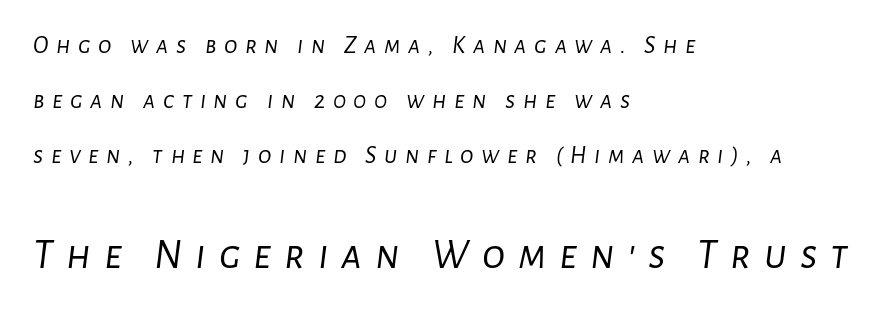
{"italic": "yes", "lean": "right", "slant_degrees": 7, "bold": "no", "weight": "light", "width": "normal", "stroke_contrast": "low", "x_height": "medium", "monospaced": "no", "underline": "no", "align": "left", "line_spacing": "loose", "line_spacing_ratio": 2.21, "letter_spacing": "wide", "letter_spacing_em": 0.3, "larger_block": "second", "size_ratio": 1.72, "glyph_px": 43}
